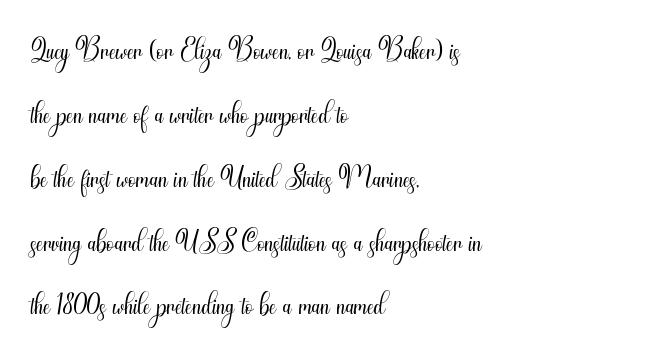
The image shows 42 px light, condensed sans-serif type; set left-aligned, normal line spacing (1.52x), normal letter spacing, not underlined; medium stroke contrast and a small x-height.
